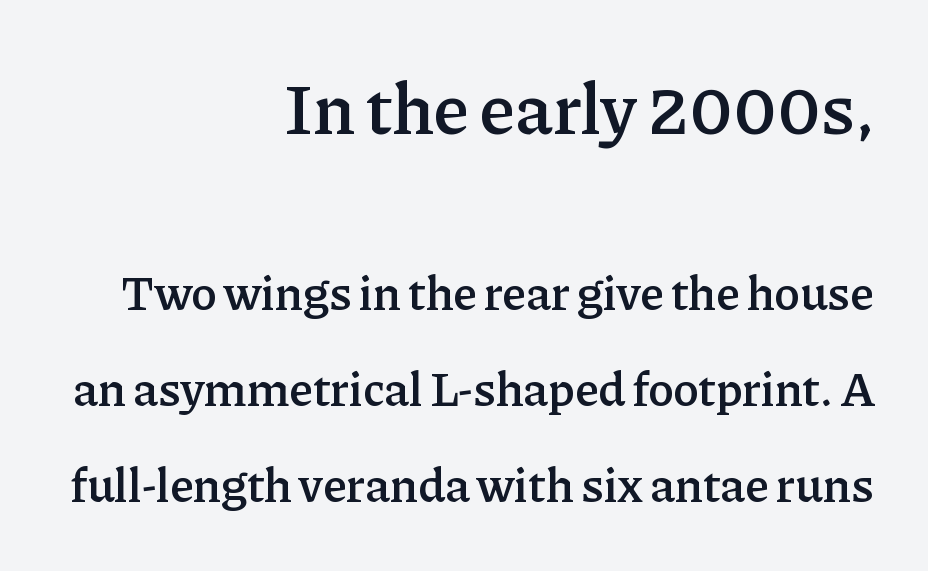
This is the regular roman posture of the typeface. The passage is arranged like a letterhead date or caption credit — flush right. Yep, those are serifs on the letters. The letters are semibold — heavier than regular but short of a full bold. Looks like regular typesetting: each glyph gets only the width it needs. The passage shown has conventional tracking throughout.
